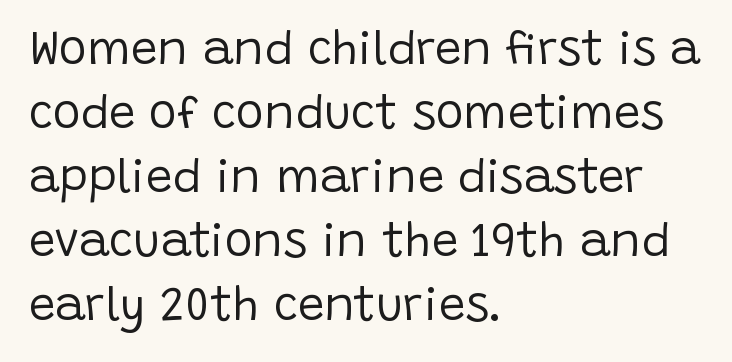
Q: Is the text bold? A: No.
Q: Is the text italic (slanted)? A: No, it is upright.
Q: Is the typeface a serif or a sans-serif typeface? A: Sans-serif.
Q: Is the text underlined? A: No.
Q: How is the paragraph aligned? A: Left-aligned.
Q: Is the spacing between letters normal or unusually wide? A: Normal.
Q: Is the spacing between lines tight, normal or loose? A: Normal.
Q: Width (condensed, normal, or wide)? A: Normal.
Q: Stroke contrast? A: Low.
Q: x-height? A: Large.
Q: Monospaced? A: No.
